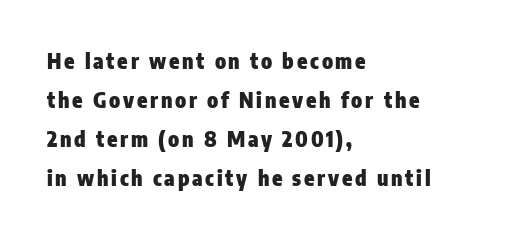
{"italic": "no", "bold": "yes", "underline": "no", "align": "left", "line_spacing_ratio": 1.85, "glyph_px": 21}
